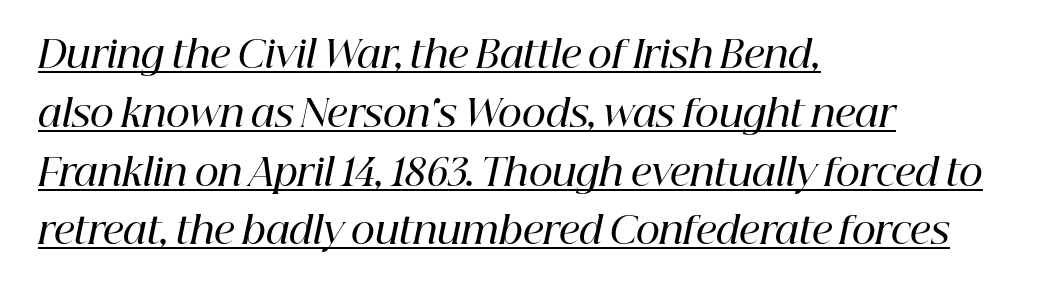
The image shows 37 px semibold serif type, italic (leaning right); set left-aligned, normal line spacing (1.59x), normal letter spacing, underlined; high stroke contrast and a medium x-height.
